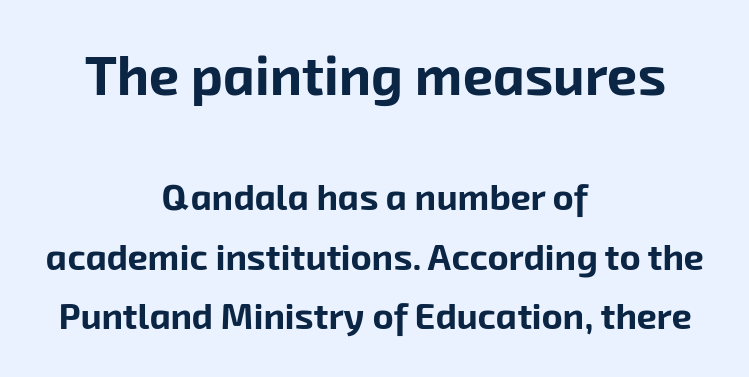
{"serif": "no", "bold": "yes", "weight": "bold", "width": "normal", "stroke_contrast": "low", "x_height": "medium", "monospaced": "no", "underline": "no", "align": "center", "line_spacing": "normal", "line_spacing_ratio": 1.66, "letter_spacing": "normal", "letter_spacing_em": 0.0, "larger_block": "first", "size_ratio": 1.5, "glyph_px": 54}
